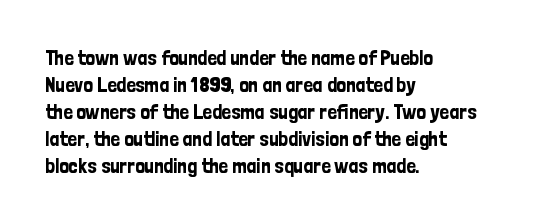
Q: Is the text italic (slanted)? A: No, it is upright.
Q: Is the text underlined? A: No.
Q: How is the paragraph aligned? A: Left-aligned.
Q: Is the spacing between letters normal or unusually wide? A: Normal.
Q: Is the spacing between lines tight, normal or loose? A: Normal.
